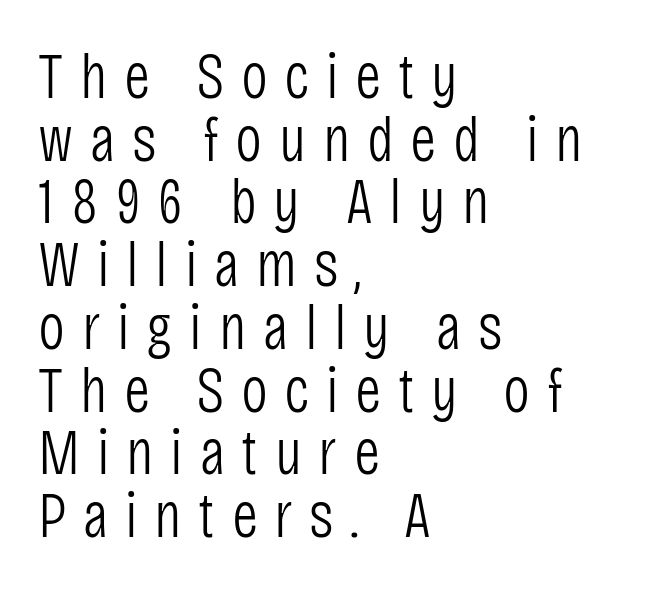
The image shows 64 px light, condensed sans-serif type, upright; set left-aligned, tight line spacing (0.98x), unusually wide letter spacing (+0.26 em), not underlined; low stroke contrast and a large x-height.
